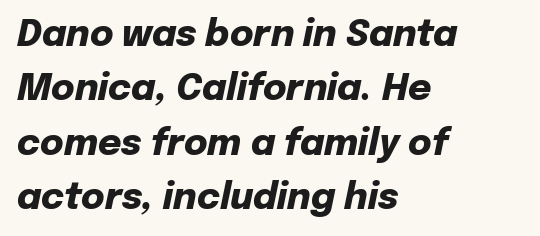
Quick note: interline space is typical. The passage shown is typed in a proportional face where columns would drift. Caption: standard tracking, unaltered. Reading down the block, your eye returns to a fixed left position each line. Does the weight exceed regular? Yes, all the way to bold. Slant detected: the letters are inclined.
